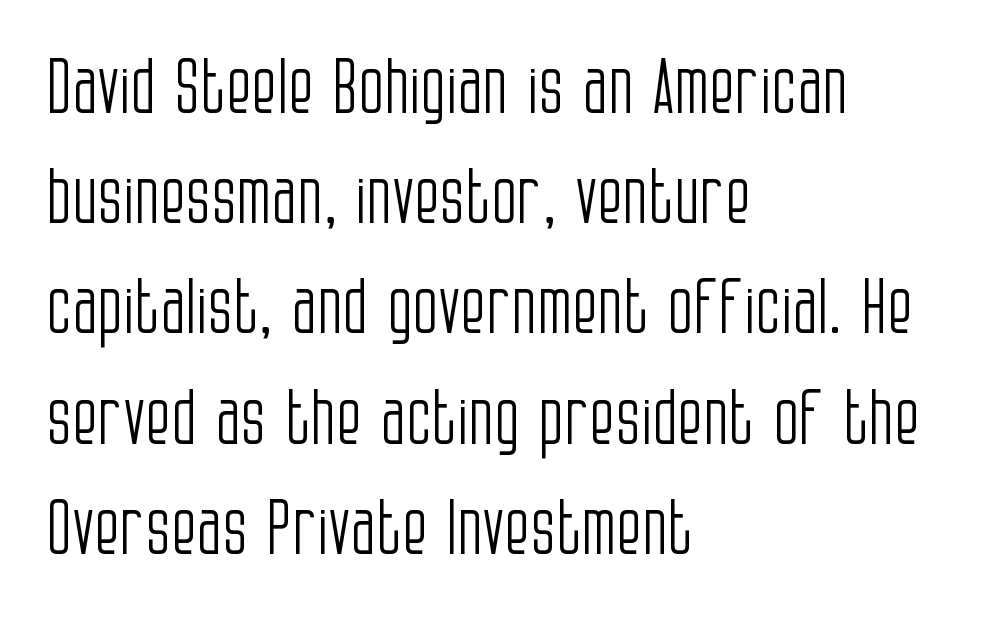
Q: Is the text bold? A: No.
Q: Is the text italic (slanted)? A: No, it is upright.
Q: Is the typeface a serif or a sans-serif typeface? A: Sans-serif.
Q: Is the text underlined? A: No.
Q: How is the paragraph aligned? A: Left-aligned.
Q: Is the spacing between letters normal or unusually wide? A: Normal.
Q: Is the spacing between lines tight, normal or loose? A: Normal.
Q: Width (condensed, normal, or wide)? A: Condensed.
Q: Stroke contrast? A: Low.
Q: x-height? A: Large.
Q: Monospaced? A: No.
